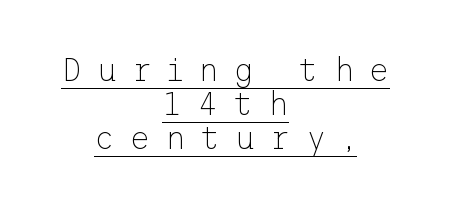
The passage shown is underscored from start to finish. The lettering holds an erect, upright posture throughout. The horizontal fit of the characters is loose and conspicuously gappy. Font category for this specimen: sans-serif.
